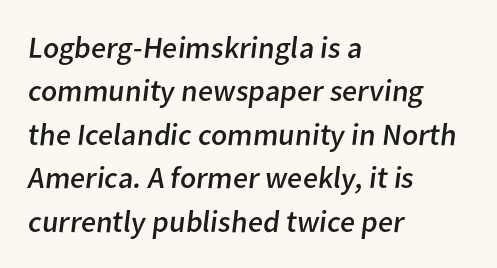
The image shows 31 px regular-weight sans-serif type; set left-aligned, normal line spacing (1.4x), normal letter spacing, not underlined; low stroke contrast and a medium x-height.
